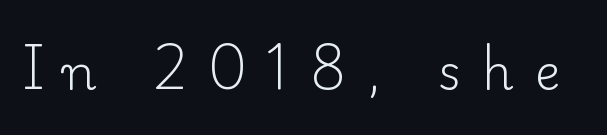
{"italic": "no", "bold": "no", "weight": "light", "width": "normal", "stroke_contrast": "low", "x_height": "small", "monospaced": "no", "underline": "no", "letter_spacing": "wide", "letter_spacing_em": 0.44, "glyph_px": 48}
